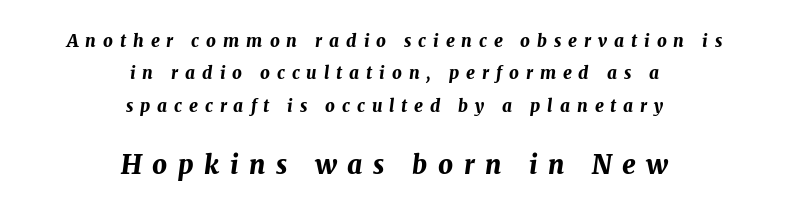
The image shows 26 px bold type, italic (leaning right); set centered, loose line spacing (1.9x), unusually wide letter spacing (+0.41 em), not underlined; the second (bottom) block is 1.53x larger.
